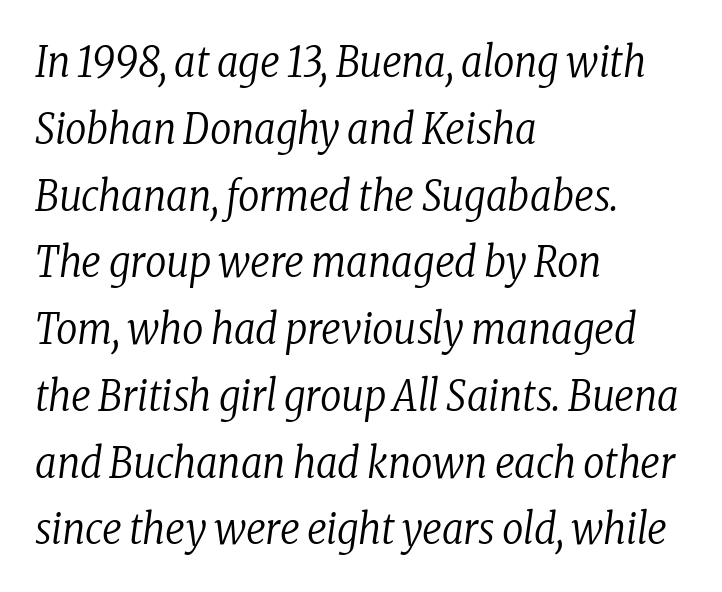
The image shows 42 px regular-weight, condensed serif type, italic (leaning right); set left-aligned, normal line spacing (1.59x), normal letter spacing, not underlined; low stroke contrast and a medium x-height.
